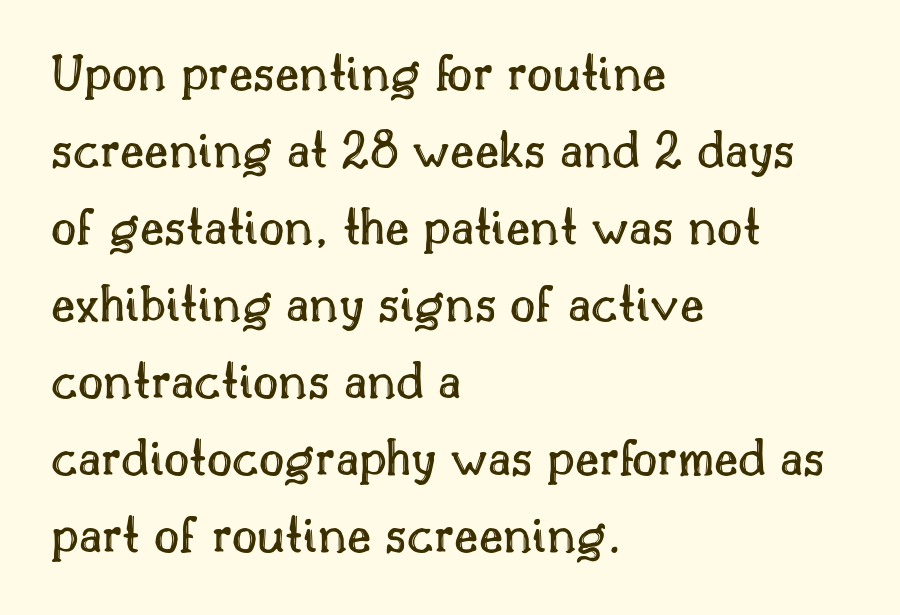
Q: Is the text italic (slanted)? A: No, it is upright.
Q: Is the text underlined? A: No.
Q: How is the paragraph aligned? A: Left-aligned.
Q: Is the spacing between letters normal or unusually wide? A: Normal.
Q: Is the spacing between lines tight, normal or loose? A: Normal.
Q: Width (condensed, normal, or wide)? A: Normal.
Q: x-height? A: Small.
Q: Monospaced? A: No.
